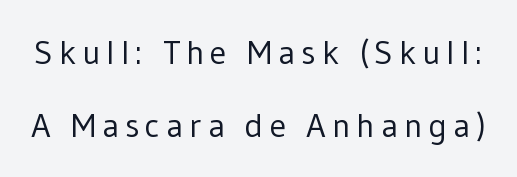
{"serif": "no", "italic": "no", "bold": "no", "weight": "regular", "width": "normal", "stroke_contrast": "low", "x_height": "medium", "monospaced": "no", "underline": "no", "line_spacing": "loose", "line_spacing_ratio": 2.16, "glyph_px": 34}
